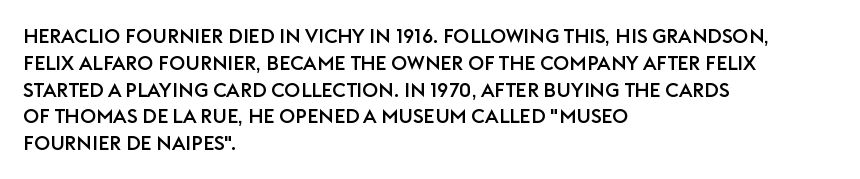
The vertical gap from one line to the next is medium. The letters sit at their default tracking, neither squeezed nor spread. A student would call this left alignment; a typographer would say flush left, rag right. Does the lettering tilt? It doesn't — this is upright.
